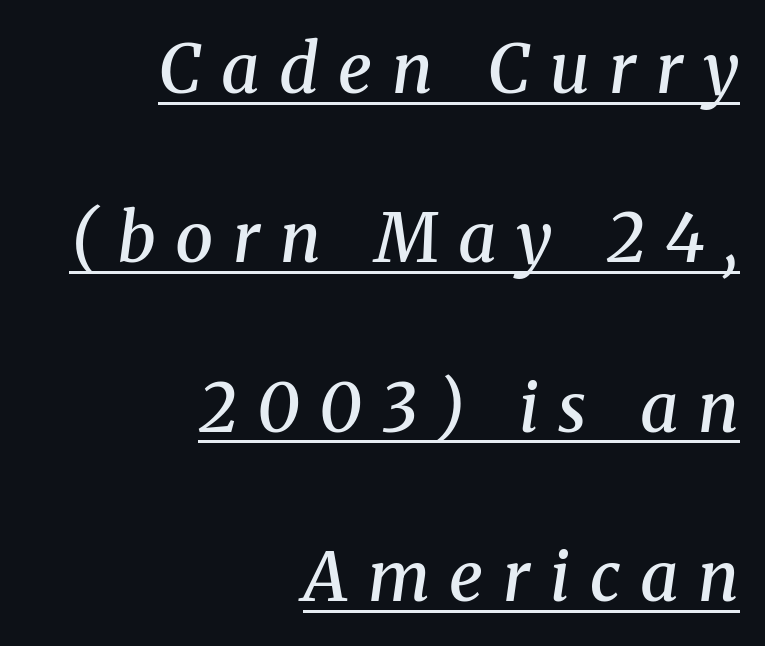
{"serif": "yes", "italic": "yes", "lean": "right", "slant_degrees": 8, "bold": "semi", "weight": "semibold", "width": "normal", "stroke_contrast": "medium", "x_height": "medium", "monospaced": "no", "underline": "yes", "align": "right", "line_spacing": "loose", "line_spacing_ratio": 2.49, "letter_spacing": "wide", "letter_spacing_em": 0.29, "glyph_px": 68}
